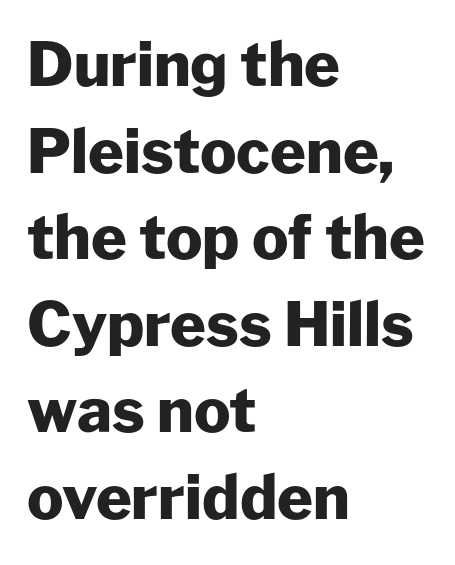
If you measured baseline to baseline, you'd find a middling distance. Do the characters align in a grid? No, the font is proportional. Any mark beneath the type? The region is blank. Heavy, bold letterforms. In terms of letterspacing, this is plain default setting.
